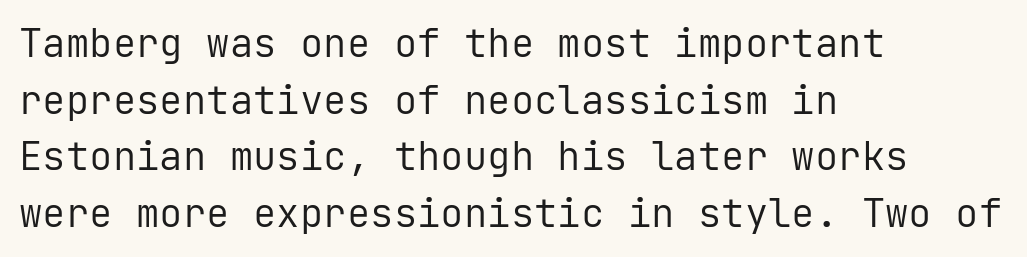
The image shows 39 px regular-weight sans-serif type, upright, monospaced; set left-aligned, normal line spacing (1.45x), normal letter spacing, not underlined; low stroke contrast and a medium x-height.
